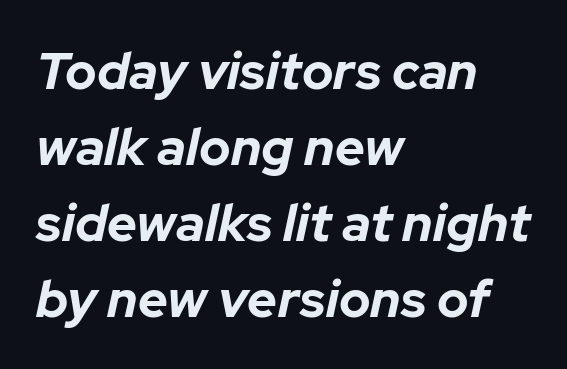
{"italic": "yes", "lean": "right", "slant_degrees": 12, "bold": "yes", "weight": "bold", "width": "normal", "stroke_contrast": "low", "x_height": "medium", "monospaced": "no", "underline": "no", "align": "left", "line_spacing": "normal", "line_spacing_ratio": 1.46, "letter_spacing": "normal", "letter_spacing_em": 0.0, "glyph_px": 52}
